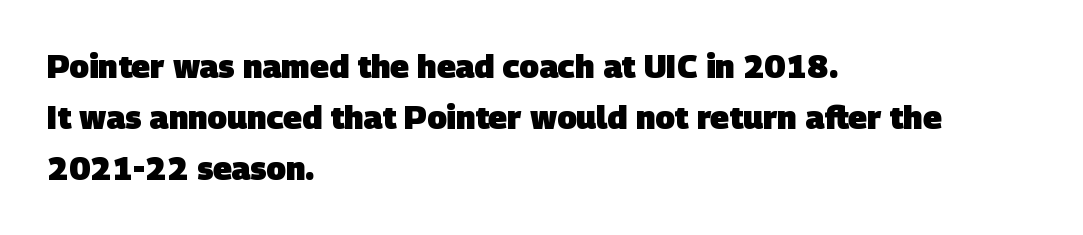
The letters carry no serifs — their stems end cleanly without finishing strokes. The face used here is proportionally spaced, like ordinary book or web type. Line spacing here is normal. You could call the tracking neutral — neither tight nor loose.
